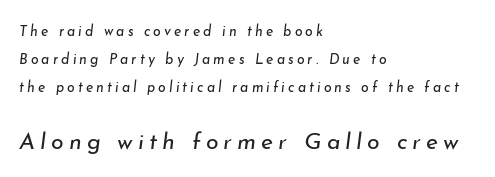
Q: Is the text bold? A: No.
Q: Is the text italic (slanted)? A: Yes, it leans right by about 7 degrees.
Q: Is the text underlined? A: No.
Q: How is the paragraph aligned? A: Left-aligned.
Q: Is the spacing between letters normal or unusually wide? A: Unusually wide.
Q: Is the spacing between lines tight, normal or loose? A: Loose.
Q: Which block of text is set in a larger size, the first (top) or the second (bottom)? A: The second (bottom) one.
